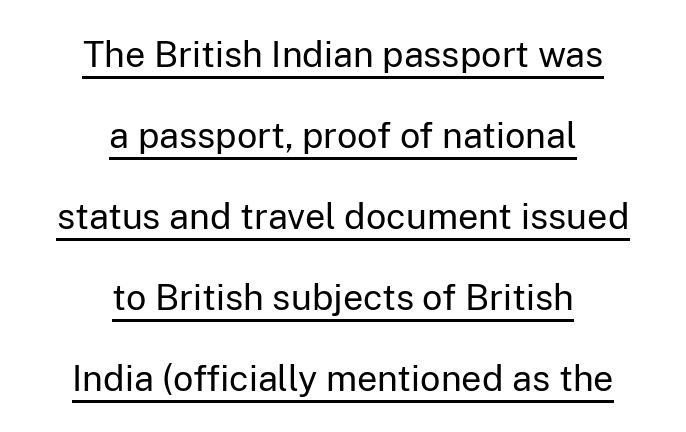
The image shows 36 px regular-weight sans-serif type, upright; set centered, loose line spacing (2.25x), normal letter spacing, underlined; low stroke contrast and a medium x-height.
